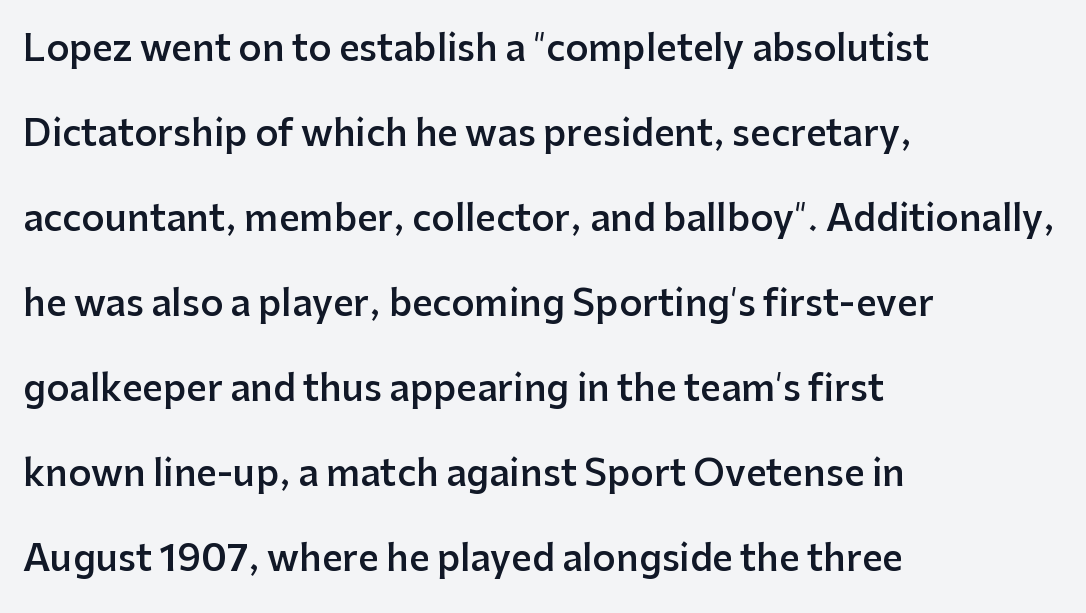
Typographic density is moderately raised because the face is semibold. A sans-serif font was chosen for this passage. Rendered with straight, roman letterforms. Varying glyph widths throughout — classic text-font behaviour.
